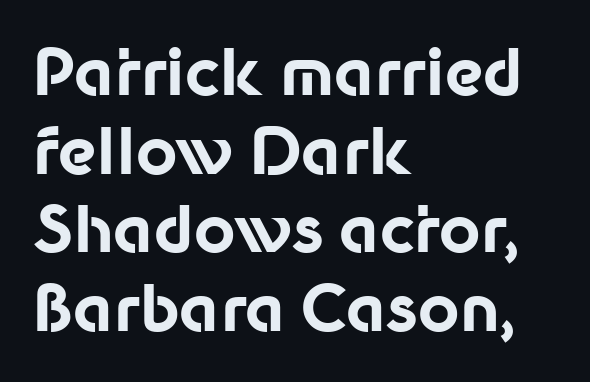
Do the characters align in a grid? No, the font is proportional. The letters stand upright; this is a roman face. Honestly, the letter spacing is just normal — you wouldn't notice it. These words are printed bold, with thick strokes throughout. The strip under each line holds only bare page. Each line starts at the same left margin while the right side varies.
